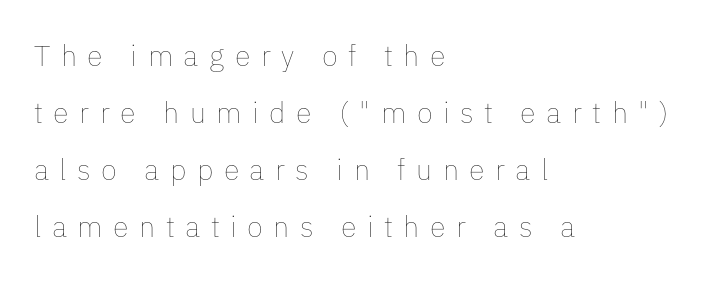
The foot of each line stays bare and open. Do the characters align in a grid? No, the font is proportional. A quiet, ordinary-to-light weight characterises the typeface. Horizontal bands of white between lines are thick stripes. Vertical strokes here are truly vertical.
